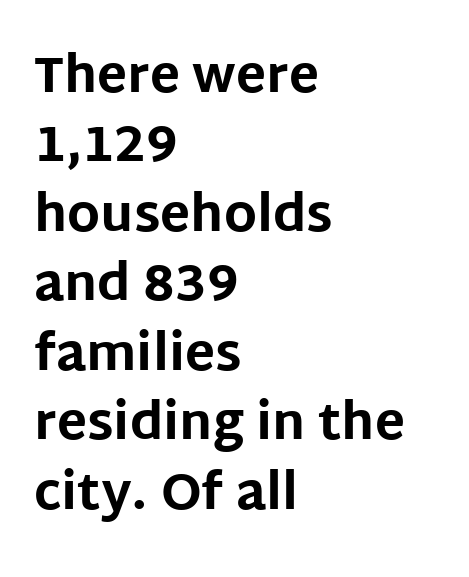
Q: Is the text bold? A: Yes.
Q: Is the text italic (slanted)? A: No, it is upright.
Q: Is the typeface a serif or a sans-serif typeface? A: Sans-serif.
Q: Is the text underlined? A: No.
Q: How is the paragraph aligned? A: Left-aligned.
Q: Is the spacing between letters normal or unusually wide? A: Normal.
Q: Is the spacing between lines tight, normal or loose? A: Normal.
Q: Width (condensed, normal, or wide)? A: Normal.
Q: Stroke contrast? A: Low.
Q: x-height? A: Large.
Q: Monospaced? A: No.
